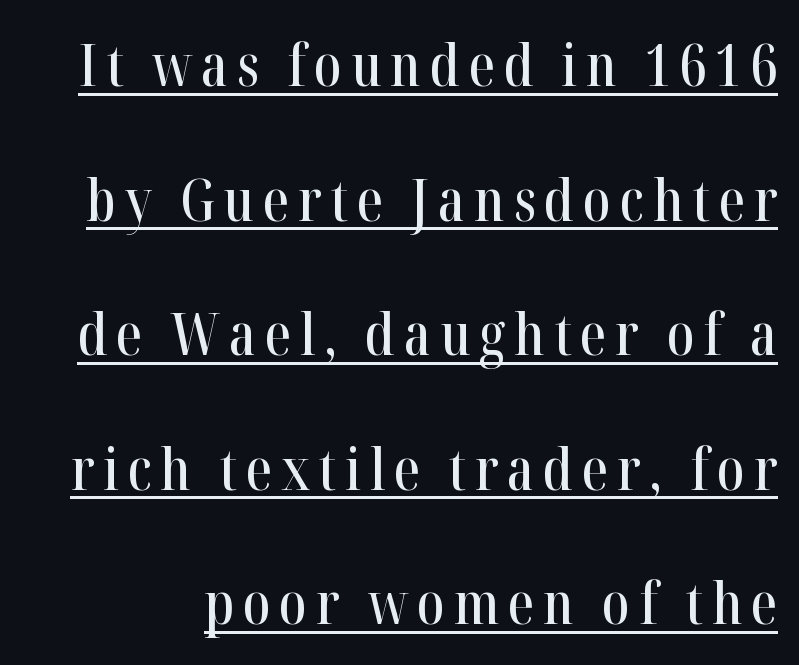
The image shows 59 px condensed serif type, upright; set loose line spacing (2.28x), underlined; high stroke contrast and a medium x-height.
